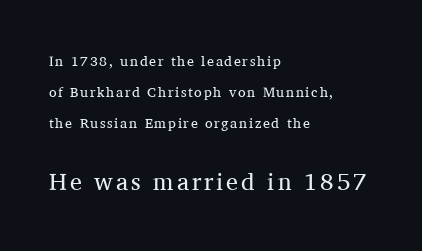
The image shows 24 px text type, upright; set left-aligned, loose line spacing (2.22x), not underlined; the second (bottom) block is 1.71x larger.
